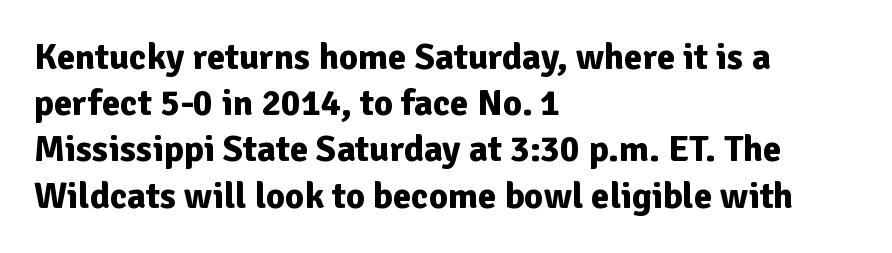
The image shows 37 px bold sans-serif type, upright; set left-aligned, normal line spacing (1.25x), normal letter spacing, not underlined; low stroke contrast and a medium x-height.
